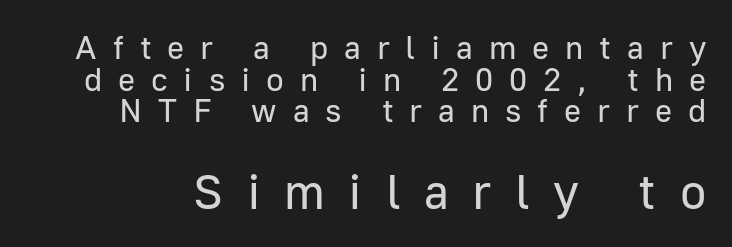
The letterforms sit at book weight or below. Students, note that the glyphs here are deliberately spaced far apart. The passage shown is typed in a proportional face where columns would drift. This is roman type, the default non-slanted kind. Serifs: no, the terminals of the letterforms are clean.
